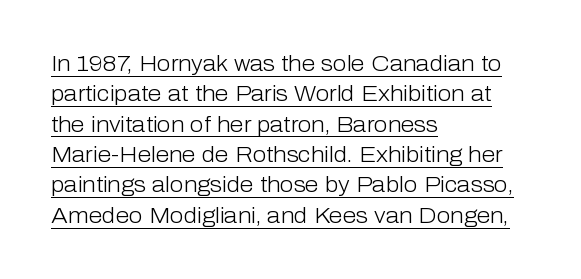
Q: Is the text bold? A: No.
Q: Is the text italic (slanted)? A: No, it is upright.
Q: Is the text underlined? A: Yes.
Q: How is the paragraph aligned? A: Left-aligned.
Q: Is the spacing between letters normal or unusually wide? A: Normal.
Q: Is the spacing between lines tight, normal or loose? A: Normal.
